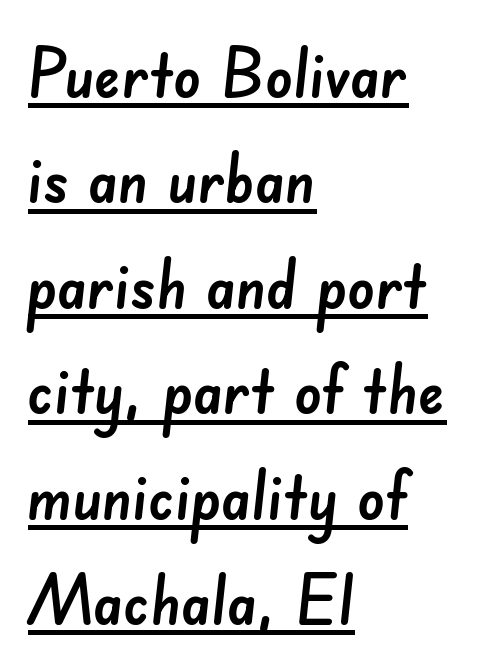
Q: Is the typeface a serif or a sans-serif typeface? A: Sans-serif.
Q: Is the text underlined? A: Yes.
Q: How is the paragraph aligned? A: Left-aligned.
Q: Is the spacing between letters normal or unusually wide? A: Normal.
Q: Is the spacing between lines tight, normal or loose? A: Normal.
Q: Width (condensed, normal, or wide)? A: Normal.
Q: Stroke contrast? A: Low.
Q: x-height? A: Small.
Q: Monospaced? A: No.
